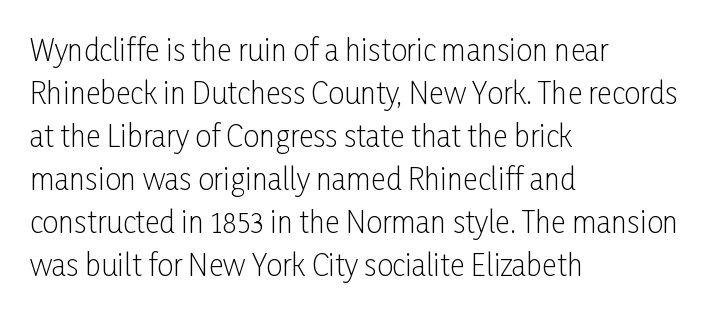
Rendered with straight, roman letterforms. The gaps between neighbouring characters are ordinary and unremarkable. Vertical stems look standard width or narrower in stroke. The zone under the glyphs is completely vacant. You can tell from the bare stems that sans-serif type was used. A classic flush-left, rag-right setting is used for this passage.
